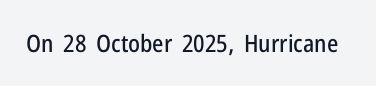
The image shows 24 px text type, upright; set normal letter spacing, not underlined.
